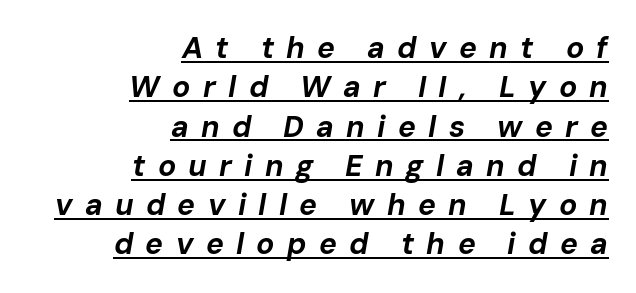
Q: Is the text bold? A: Yes.
Q: Is the text italic (slanted)? A: Yes, it leans right by about 10 degrees.
Q: Is the text underlined? A: Yes.
Q: How is the paragraph aligned? A: Right-aligned.
Q: Is the spacing between letters normal or unusually wide? A: Unusually wide.
Q: Is the spacing between lines tight, normal or loose? A: Normal.
Q: Width (condensed, normal, or wide)? A: Normal.
Q: Stroke contrast? A: Low.
Q: x-height? A: Medium.
Q: Monospaced? A: No.
